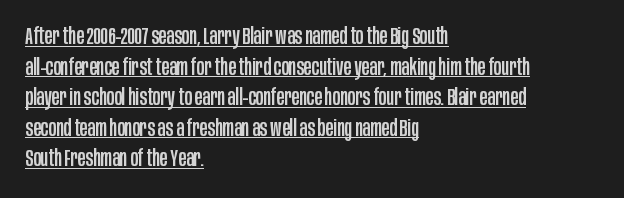
Q: Is the text italic (slanted)? A: No, it is upright.
Q: Is the text underlined? A: Yes.
Q: How is the paragraph aligned? A: Left-aligned.
Q: Is the spacing between letters normal or unusually wide? A: Normal.
Q: Is the spacing between lines tight, normal or loose? A: Normal.
